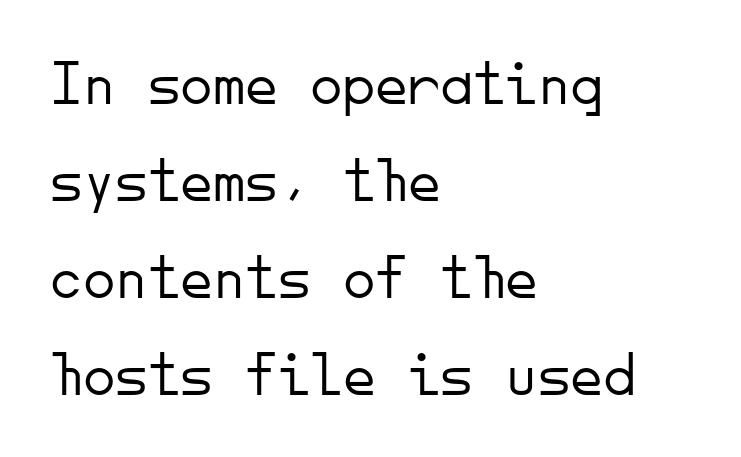
The image shows 65 px light sans-serif type, upright, monospaced; set left-aligned, normal line spacing (1.49x), normal letter spacing, not underlined; low stroke contrast and a small x-height.
